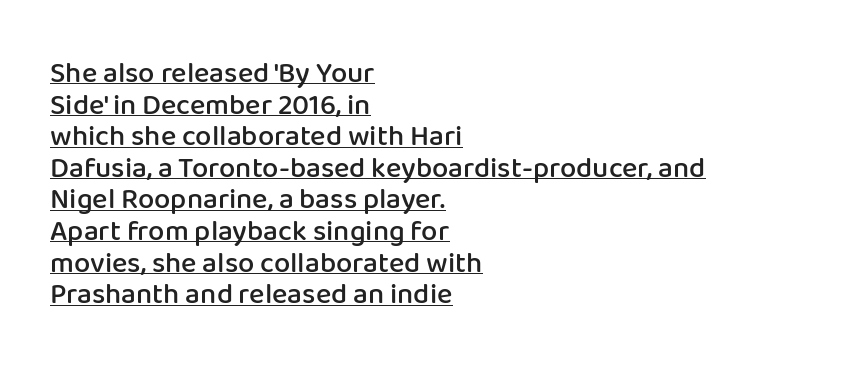
{"serif": "no", "italic": "no", "bold": "semi", "weight": "semibold", "width": "normal", "stroke_contrast": "low", "x_height": "medium", "monospaced": "no", "underline": "yes", "align": "left", "line_spacing": "tight", "line_spacing_ratio": 1.09, "letter_spacing": "normal", "letter_spacing_em": 0.0, "glyph_px": 29}
